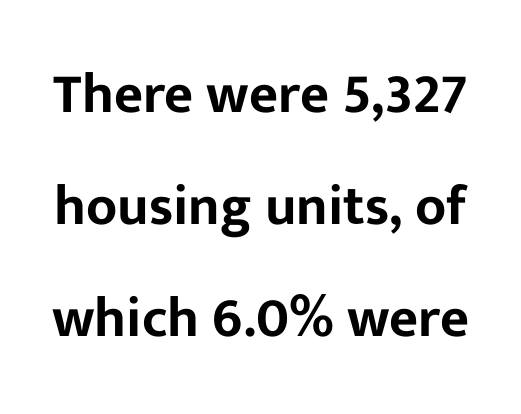
Q: Is the text italic (slanted)? A: No, it is upright.
Q: Is the typeface a serif or a sans-serif typeface? A: Sans-serif.
Q: Is the text underlined? A: No.
Q: Is the spacing between letters normal or unusually wide? A: Normal.
Q: Is the spacing between lines tight, normal or loose? A: Loose.
Q: Width (condensed, normal, or wide)? A: Normal.
Q: Stroke contrast? A: Low.
Q: x-height? A: Medium.
Q: Monospaced? A: No.
